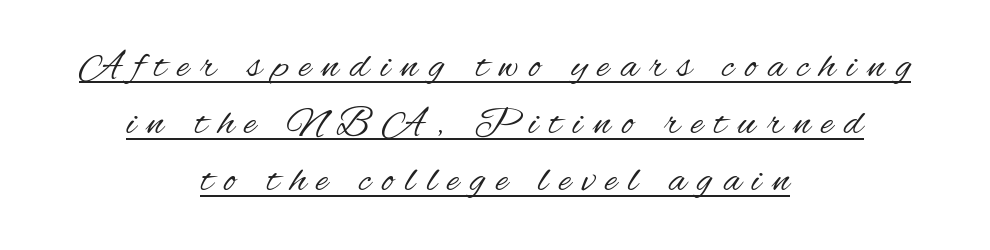
Q: Is the text bold? A: No.
Q: Is the text italic (slanted)? A: Yes.
Q: Is the typeface a serif or a sans-serif typeface? A: Sans-serif.
Q: Is the text underlined? A: Yes.
Q: How is the paragraph aligned? A: Centered.
Q: Is the spacing between letters normal or unusually wide? A: Unusually wide.
Q: Is the spacing between lines tight, normal or loose? A: Normal.
Q: Width (condensed, normal, or wide)? A: Condensed.
Q: Stroke contrast? A: Medium.
Q: x-height? A: Small.
Q: Monospaced? A: No.
